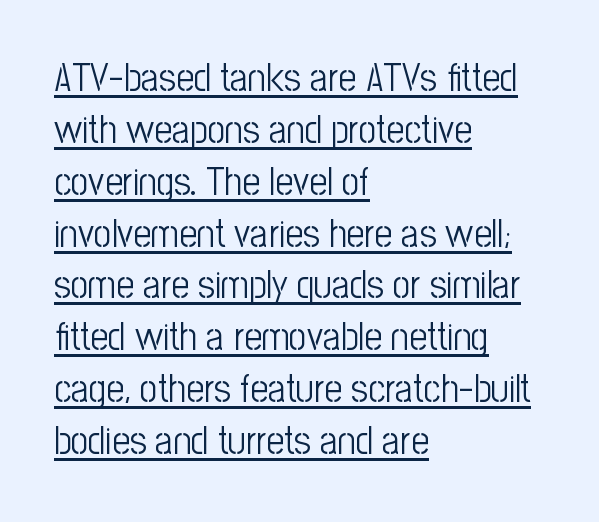
The image shows 39 px light, condensed sans-serif type, upright; set left-aligned, normal line spacing (1.33x), normal letter spacing, underlined; low stroke contrast and a medium x-height.
